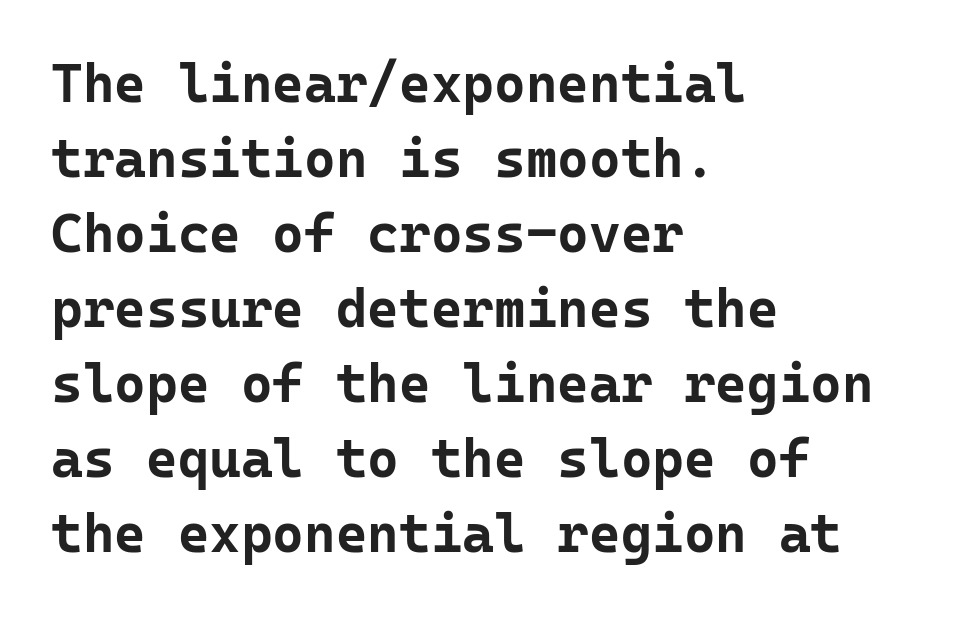
Q: Is the text bold? A: Yes.
Q: Is the text italic (slanted)? A: No, it is upright.
Q: Is the typeface a serif or a sans-serif typeface? A: Sans-serif.
Q: Is the text underlined? A: No.
Q: How is the paragraph aligned? A: Left-aligned.
Q: Is the spacing between letters normal or unusually wide? A: Normal.
Q: Is the spacing between lines tight, normal or loose? A: Normal.
Q: Width (condensed, normal, or wide)? A: Normal.
Q: Stroke contrast? A: Low.
Q: x-height? A: Medium.
Q: Monospaced? A: Yes.
